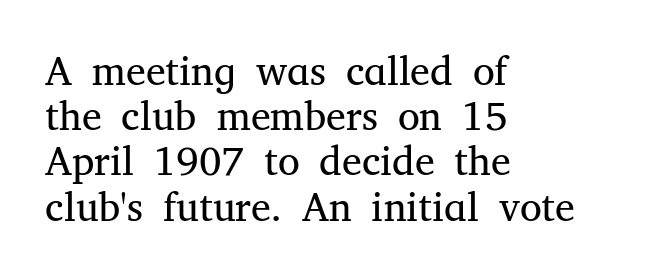
The font is comparable to plain body text, perhaps lighter. The typography opts for an upright posture over an oblique one. Character widths vary here, with narrow letters taking less room than wide ones. I'd call this a serif setting — the letters wear small feet.
